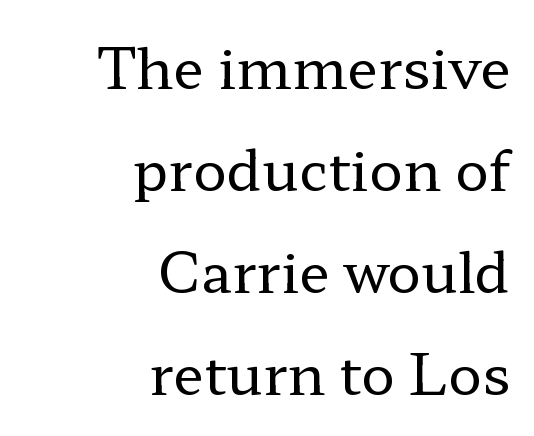
{"serif": "yes", "italic": "no", "bold": "no", "weight": "regular", "width": "wide", "stroke_contrast": "low", "x_height": "medium", "monospaced": "no", "underline": "no", "align": "right", "line_spacing_ratio": 1.82, "letter_spacing": "normal", "letter_spacing_em": 0.0, "glyph_px": 56}
